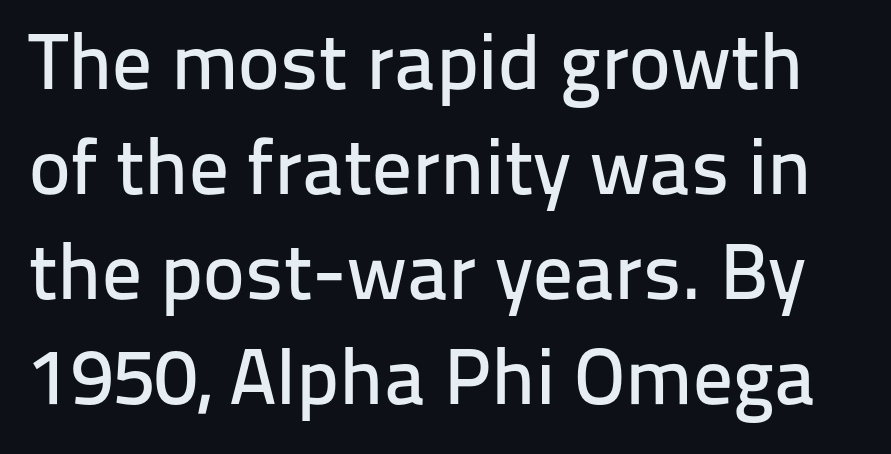
{"serif": "no", "italic": "no", "width": "normal", "stroke_contrast": "low", "x_height": "medium", "monospaced": "no", "underline": "no", "line_spacing": "normal", "line_spacing_ratio": 1.33, "letter_spacing": "normal", "letter_spacing_em": 0.0, "glyph_px": 79}
